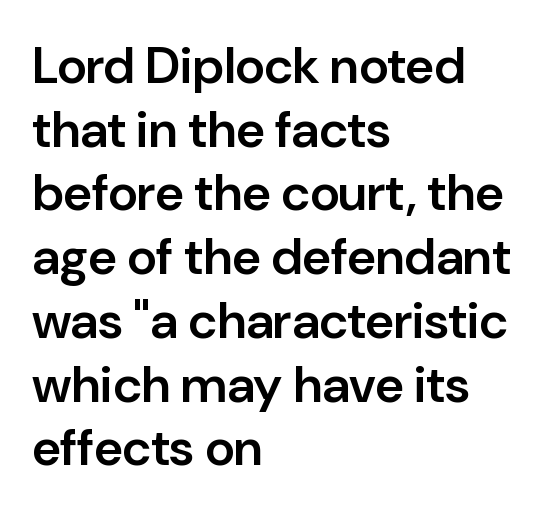
{"serif": "no", "italic": "no", "bold": "semi", "weight": "semibold", "width": "normal", "stroke_contrast": "low", "x_height": "medium", "monospaced": "no", "underline": "no", "align": "left", "line_spacing": "normal", "line_spacing_ratio": 1.25, "letter_spacing": "normal", "letter_spacing_em": 0.0, "glyph_px": 51}
